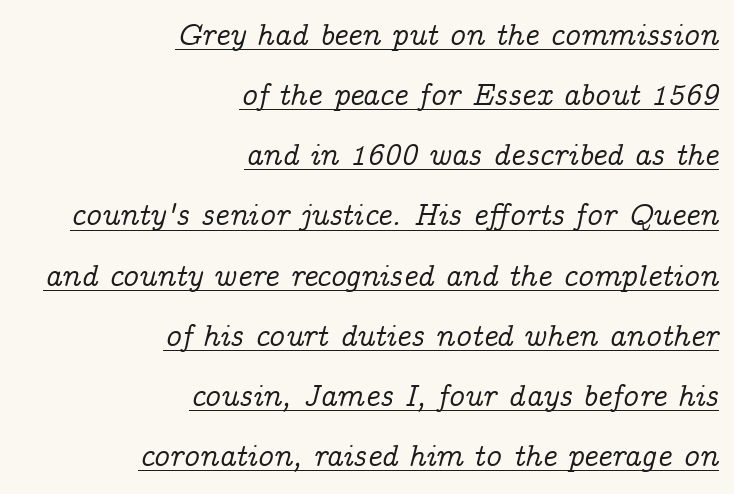
Q: Is the text italic (slanted)? A: Yes, it leans right by about 14 degrees.
Q: Is the typeface a serif or a sans-serif typeface? A: Serif.
Q: Is the text underlined? A: Yes.
Q: How is the paragraph aligned? A: Right-aligned.
Q: Is the spacing between letters normal or unusually wide? A: Normal.
Q: Is the spacing between lines tight, normal or loose? A: Loose.
Q: Width (condensed, normal, or wide)? A: Normal.
Q: Stroke contrast? A: Low.
Q: x-height? A: Medium.
Q: Monospaced? A: No.
